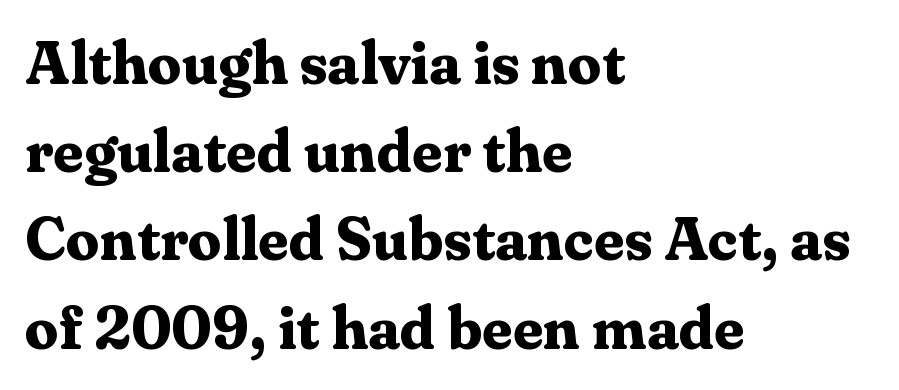
No italicization has been applied; the sample stays upright. A student would call this left alignment; a typographer would say flush left, rag right. The face used here is rendered with its standard letterfit. The space beneath each line is pristine and unruled. The passage shown is emphatically bold. Serifs: yes, visible at the terminals of the letterforms.
